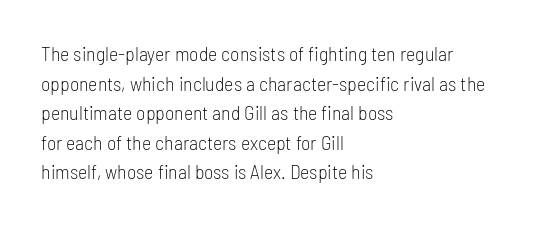
{"italic": "no", "bold": "no", "underline": "no", "align": "left", "line_spacing": "normal", "line_spacing_ratio": 1.48, "letter_spacing": "normal", "letter_spacing_em": 0.0, "glyph_px": 20}
